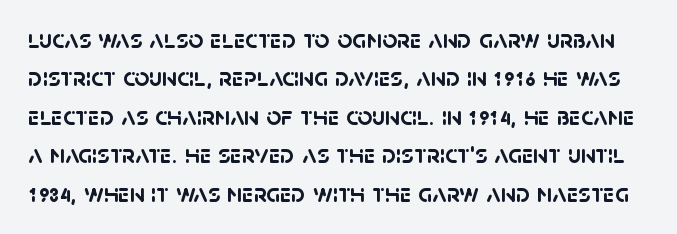
Descender tails drop into unmarked territory. The face used here is rendered with its standard letterfit. Students, observe: this is what conventionally led text looks like. Thick stems and heavy bowls — unmistakably bold.
